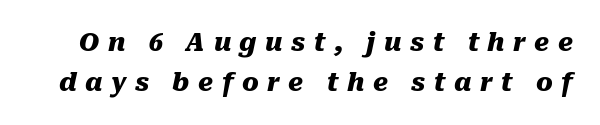
{"italic": "yes", "lean": "right", "slant_degrees": 10, "bold": "yes", "underline": "no", "line_spacing": "normal", "line_spacing_ratio": 1.6, "letter_spacing": "wide", "letter_spacing_em": 0.34, "glyph_px": 25}
